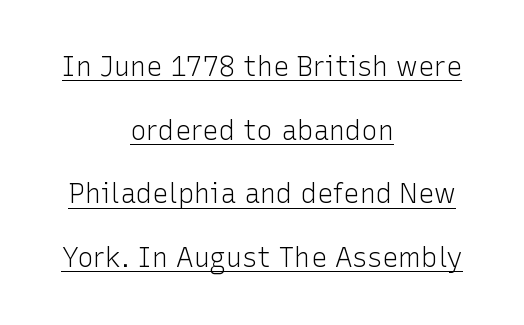
The typesetter has applied underlining to the passage shown. One glance says open: line gaps are wider than usual. Spacing between characters is what you'd get straight out of the box. The typesetter chose a symmetrical, centered arrangement here. A typesetter would mark this as roman, not italic.
